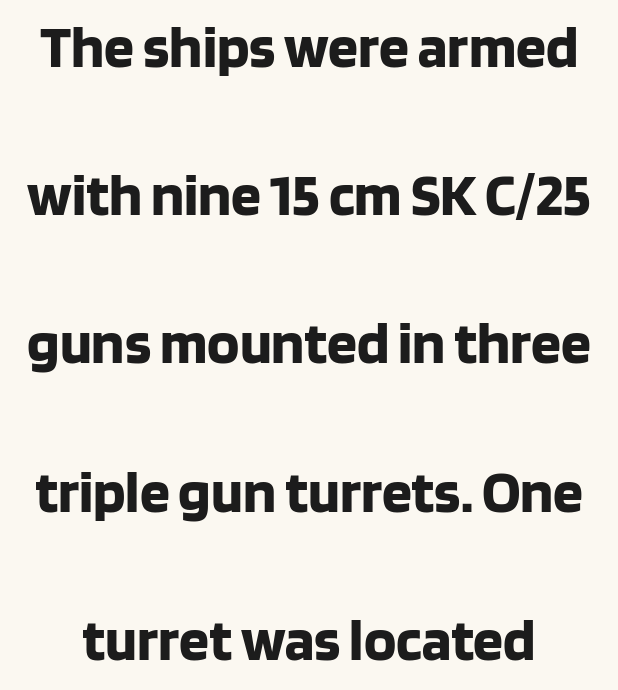
{"serif": "no", "italic": "no", "bold": "yes", "weight": "bold", "width": "normal", "stroke_contrast": "low", "x_height": "large", "monospaced": "no", "underline": "no", "line_spacing": "loose", "line_spacing_ratio": 2.47, "letter_spacing": "normal", "letter_spacing_em": 0.0, "glyph_px": 60}
